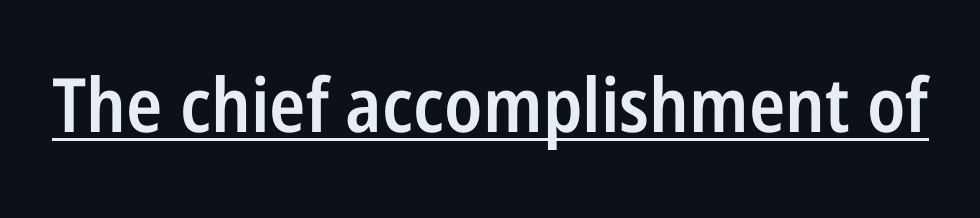
Q: Is the text bold? A: Semi-bold.
Q: Is the text italic (slanted)? A: No, it is upright.
Q: Is the typeface a serif or a sans-serif typeface? A: Sans-serif.
Q: Is the text underlined? A: Yes.
Q: Is the spacing between letters normal or unusually wide? A: Normal.
Q: Width (condensed, normal, or wide)? A: Condensed.
Q: Stroke contrast? A: Low.
Q: x-height? A: Medium.
Q: Monospaced? A: No.
